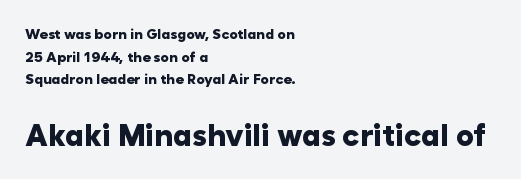
Q: Is the text bold? A: Yes.
Q: Is the text italic (slanted)? A: No, it is upright.
Q: Is the typeface a serif or a sans-serif typeface? A: Sans-serif.
Q: Is the text underlined? A: No.
Q: How is the paragraph aligned? A: Left-aligned.
Q: Is the spacing between letters normal or unusually wide? A: Normal.
Q: Is the spacing between lines tight, normal or loose? A: Normal.
Q: Which block of text is set in a larger size, the first (top) or the second (bottom)? A: The second (bottom) one.
Q: Width (condensed, normal, or wide)? A: Normal.
Q: Stroke contrast? A: Low.
Q: x-height? A: Medium.
Q: Monospaced? A: No.
